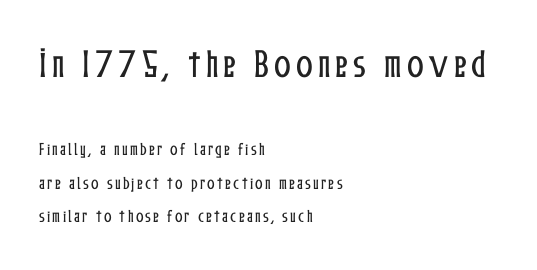
{"italic": "no", "width": "condensed", "stroke_contrast": "low", "x_height": "medium", "monospaced": "no", "underline": "no", "align": "left", "line_spacing": "loose", "line_spacing_ratio": 2.4, "larger_block": "first", "size_ratio": 2.21, "glyph_px": 31}
